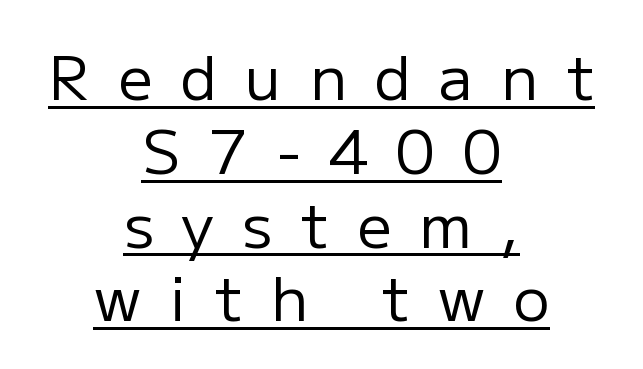
The image shows 61 px regular-weight sans-serif type, upright; set centered, line spacing 1.21x, unusually wide letter spacing (+0.46 em), underlined; low stroke contrast and a medium x-height.
